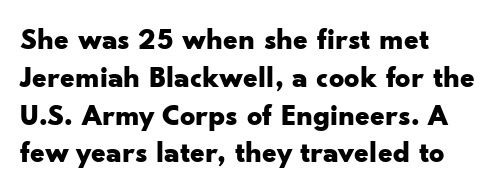
These words are printed bold, with thick strokes throughout. Caption: standard tracking, unaltered. Just letters on the line, the space beneath them empty. The rendering anchors every line to the left-hand side. Notice how descenders clear the ascenders below comfortably — that's standard leading. Characters remain perfectly vertical along every line.
